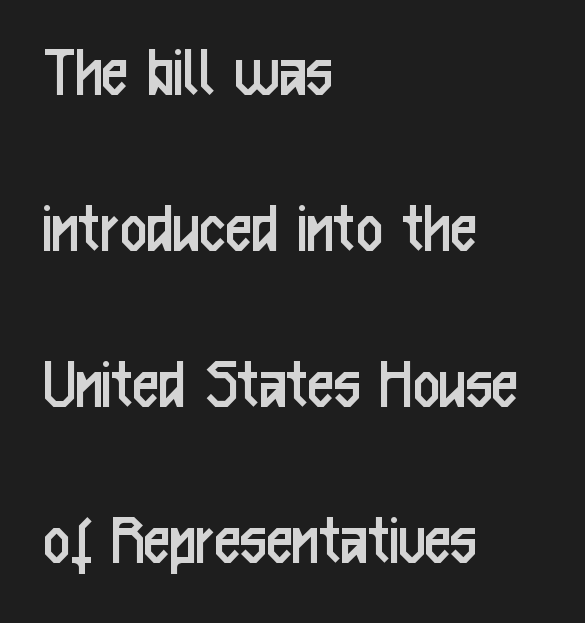
The image shows 74 px regular-weight, condensed sans-serif type, upright; set left-aligned, loose line spacing (2.11x), normal letter spacing, not underlined; low stroke contrast and a medium x-height.
